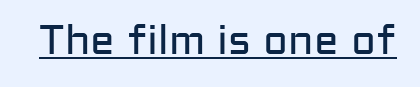
The image shows 41 px regular-weight sans-serif type, upright; set normal letter spacing, underlined; low stroke contrast and a medium x-height.
